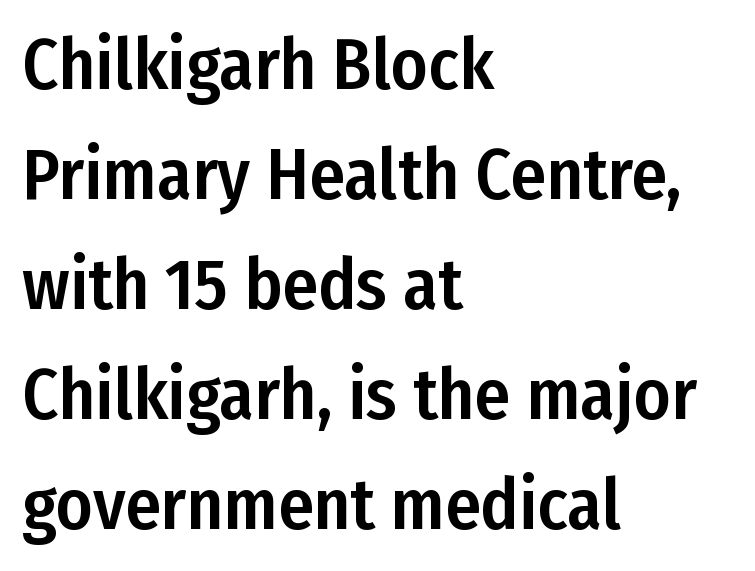
The image shows 71 px condensed sans-serif type, upright; set left-aligned, normal line spacing (1.55x), normal letter spacing, not underlined; low stroke contrast and a medium x-height.
